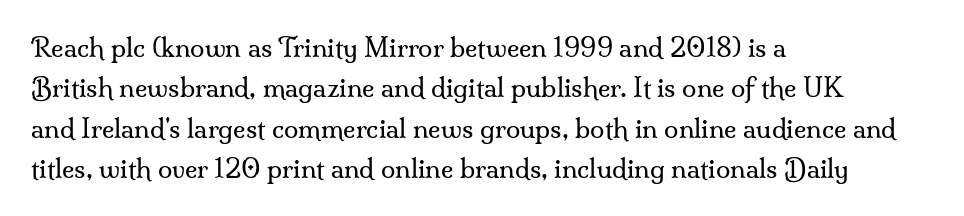
The image shows 26 px text type, upright; set left-aligned, normal line spacing (1.55x), normal letter spacing, not underlined.
